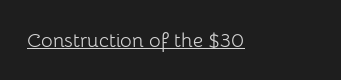
{"italic": "no", "bold": "no", "underline": "yes", "letter_spacing": "normal", "letter_spacing_em": 0.0, "glyph_px": 20}
